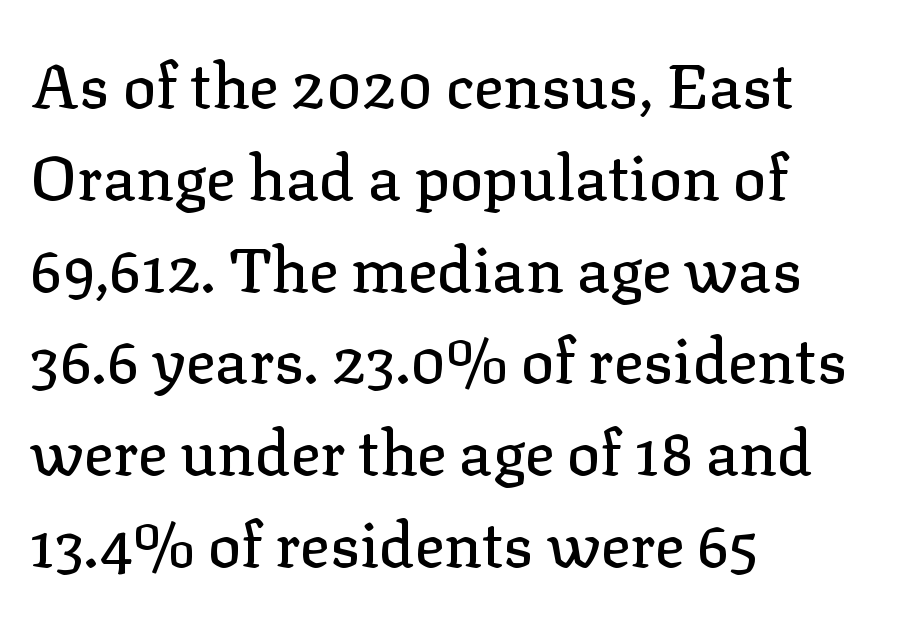
Q: Is the text italic (slanted)? A: No, it is upright.
Q: Is the typeface a serif or a sans-serif typeface? A: Serif.
Q: Is the text underlined? A: No.
Q: How is the paragraph aligned? A: Left-aligned.
Q: Is the spacing between letters normal or unusually wide? A: Normal.
Q: Is the spacing between lines tight, normal or loose? A: Normal.
Q: Width (condensed, normal, or wide)? A: Normal.
Q: Stroke contrast? A: Low.
Q: x-height? A: Medium.
Q: Monospaced? A: No.
